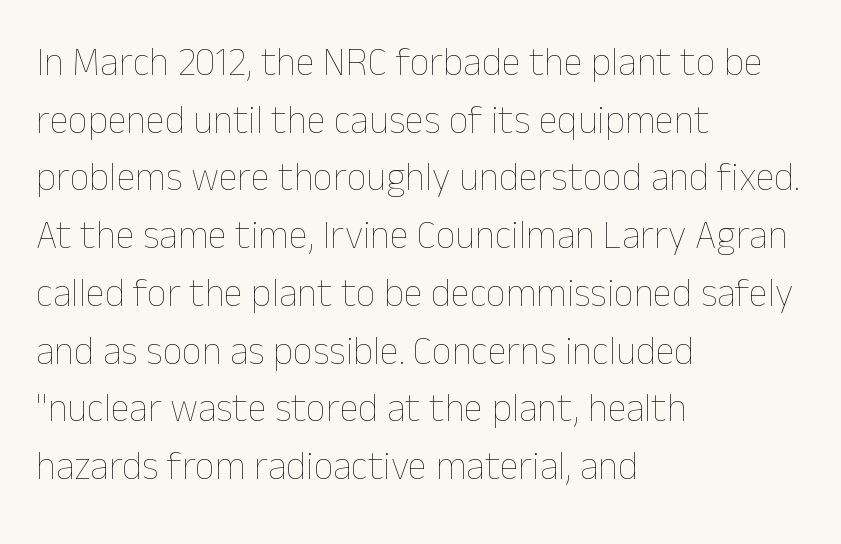
{"italic": "no", "bold": "no", "weight": "thin", "width": "normal", "stroke_contrast": "low", "x_height": "medium", "monospaced": "no", "underline": "no", "align": "left", "line_spacing": "normal", "line_spacing_ratio": 1.48, "letter_spacing": "normal", "letter_spacing_em": 0.0, "glyph_px": 39}
